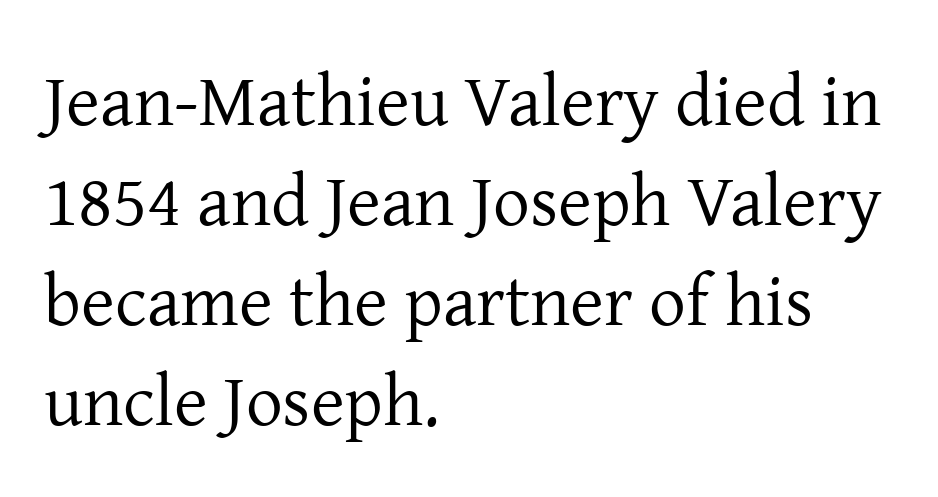
Does the copy run flush right? No — it runs flush left. This is the regular roman posture of the typeface. Check under the words: just untouched page. Weight: regular or lighter.
